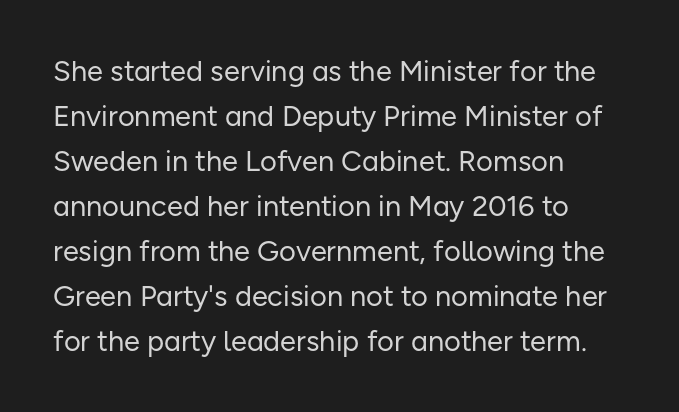
The image shows 29 px regular-weight sans-serif type, upright; set left-aligned, normal line spacing (1.55x), normal letter spacing, not underlined; low stroke contrast and a medium x-height.
